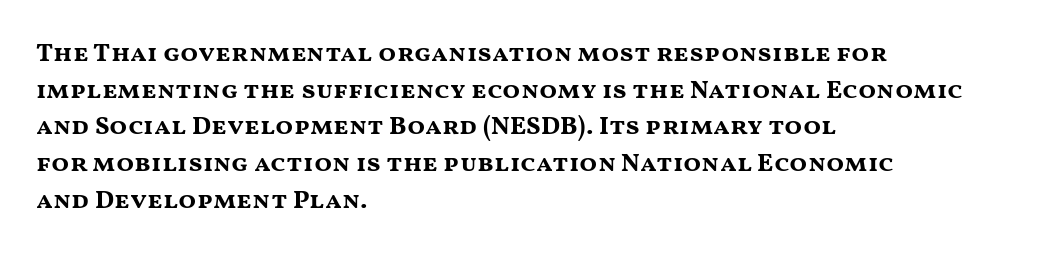
Q: Is the text bold? A: Yes.
Q: Is the text italic (slanted)? A: No, it is upright.
Q: Is the text underlined? A: No.
Q: How is the paragraph aligned? A: Left-aligned.
Q: Is the spacing between letters normal or unusually wide? A: Normal.
Q: Is the spacing between lines tight, normal or loose? A: Normal.
